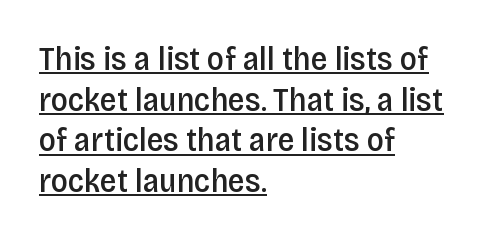
Italic? Not at all — the glyphs are vertical. Short note: letters normally spaced. Set as a demibold, roughly 600 on the weight scale. Emphasis is given by a line drawn under the lettering. Proportional: the letters do not fall into vertical columns.
